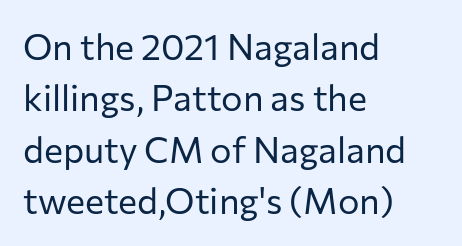
Nope, no serifs anywhere on these letters. Between one letter and the next there's only the usual sliver of space. Unlike italic type, these characters show no tilt at all. The designer left line spacing at the default. The lines in this sample share a left origin and differ only in where they stop.
